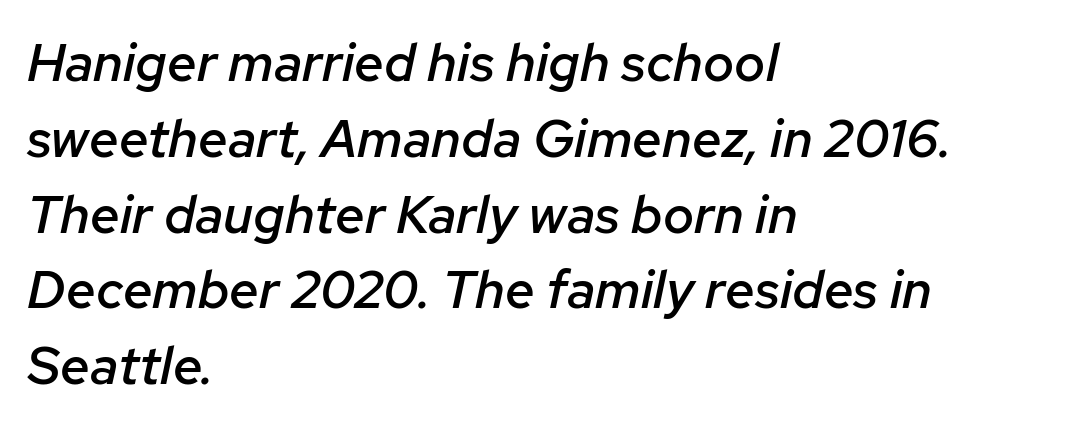
{"italic": "yes", "lean": "right", "slant_degrees": 12, "bold": "semi", "weight": "semibold", "width": "normal", "stroke_contrast": "low", "x_height": "medium", "monospaced": "no", "underline": "no", "align": "left", "line_spacing": "normal", "line_spacing_ratio": 1.43, "letter_spacing": "normal", "letter_spacing_em": 0.0, "glyph_px": 53}
